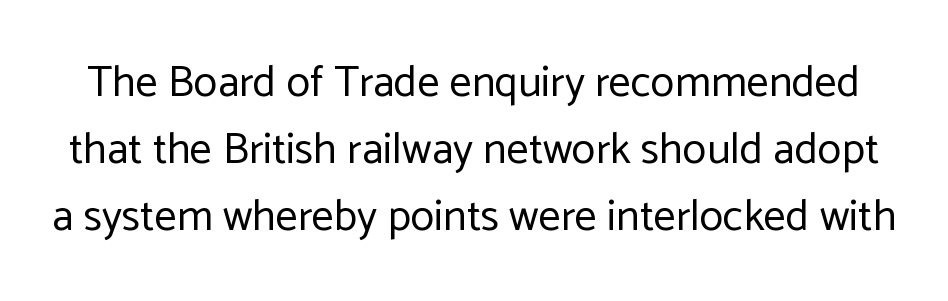
{"serif": "no", "italic": "no", "bold": "no", "weight": "regular", "width": "normal", "stroke_contrast": "low", "x_height": "medium", "monospaced": "no", "underline": "no", "line_spacing": "normal", "line_spacing_ratio": 1.52, "letter_spacing": "normal", "letter_spacing_em": 0.0, "glyph_px": 44}
